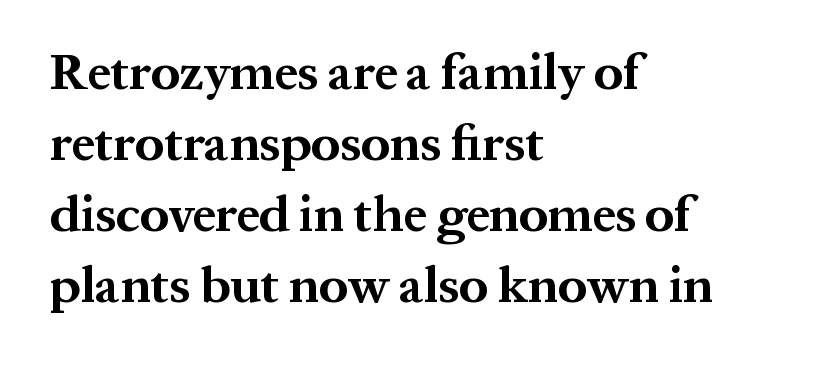
This block has exactly the height ordinary leading produces. Short note: letters normally spaced. A typesetter would label this face a serif. In CSS terms this would be text-align: left.
